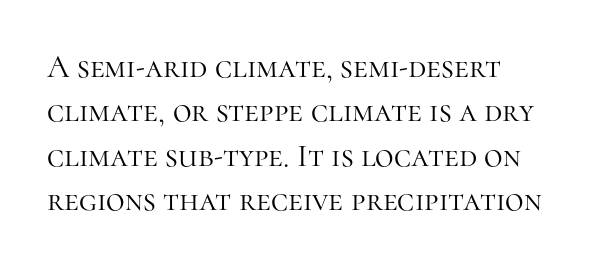
{"serif": "yes", "italic": "no", "bold": "no", "weight": "light", "width": "normal", "stroke_contrast": "high", "x_height": "medium", "monospaced": "no", "underline": "no", "align": "left", "line_spacing": "normal", "line_spacing_ratio": 1.39, "letter_spacing": "normal", "letter_spacing_em": 0.0, "glyph_px": 32}
